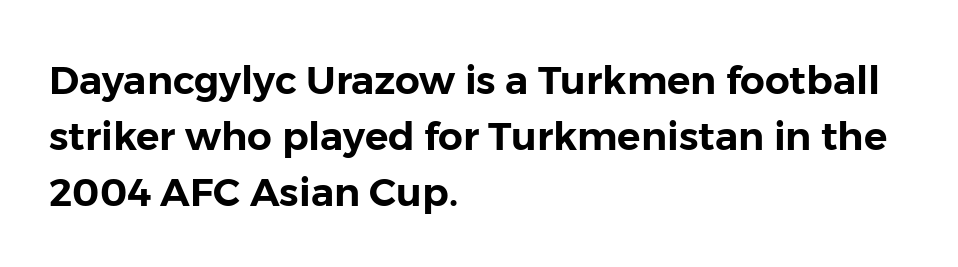
The image shows 39 px sans-serif type, upright; set left-aligned, normal line spacing (1.43x), normal letter spacing, not underlined; low stroke contrast and a medium x-height.
